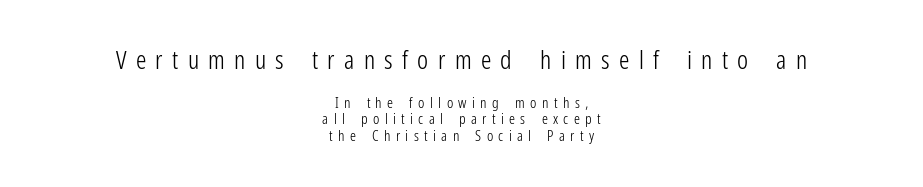
Q: Is the text bold? A: No.
Q: Is the text italic (slanted)? A: No, it is upright.
Q: Is the text underlined? A: No.
Q: How is the paragraph aligned? A: Centered.
Q: Is the spacing between letters normal or unusually wide? A: Unusually wide.
Q: Is the spacing between lines tight, normal or loose? A: Tight.
Q: Which block of text is set in a larger size, the first (top) or the second (bottom)? A: The first (top) one.
